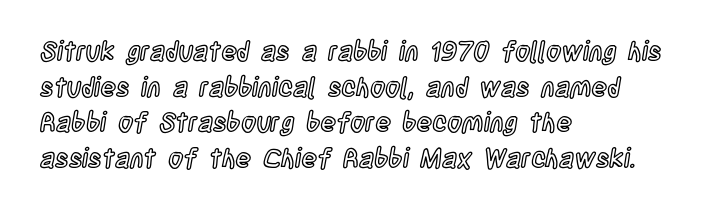
Q: Is the text italic (slanted)? A: Yes.
Q: Is the text underlined? A: No.
Q: How is the paragraph aligned? A: Left-aligned.
Q: Is the spacing between letters normal or unusually wide? A: Normal.
Q: Is the spacing between lines tight, normal or loose? A: Normal.
